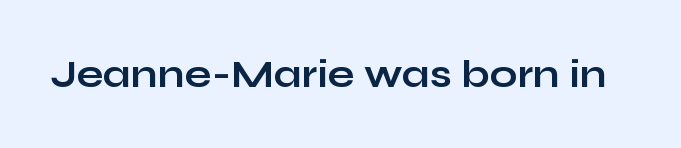
The image shows 39 px bold, wide sans-serif type, upright; set normal letter spacing, not underlined; low stroke contrast and a medium x-height.
